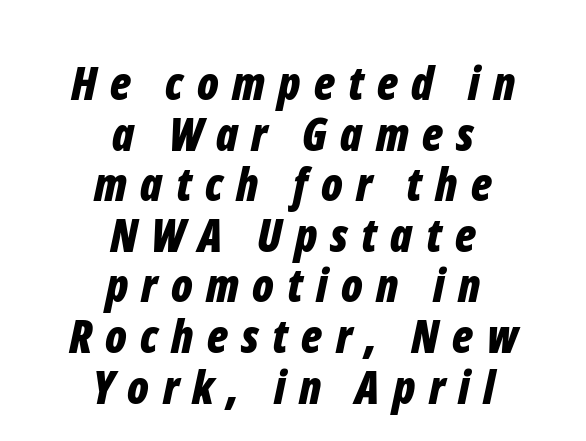
{"italic": "yes", "lean": "right", "slant_degrees": 12, "bold": "yes", "weight": "bold", "width": "condensed", "stroke_contrast": "low", "x_height": "medium", "monospaced": "no", "underline": "no", "align": "center", "line_spacing": "tight", "line_spacing_ratio": 1.1, "letter_spacing": "wide", "letter_spacing_em": 0.29, "glyph_px": 46}
